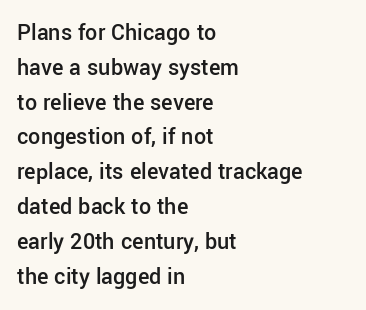
{"italic": "no", "bold": "semi", "underline": "no", "align": "left", "line_spacing": "normal", "line_spacing_ratio": 1.45, "letter_spacing": "normal", "letter_spacing_em": 0.0, "glyph_px": 24}
